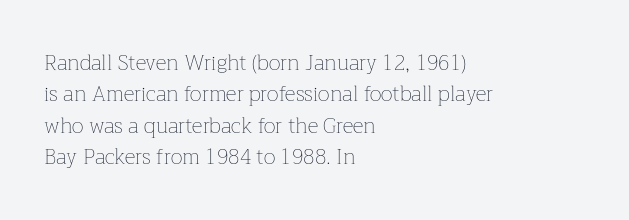
The image shows 21 px text type, upright; set left-aligned, normal line spacing (1.49x), normal letter spacing, not underlined.
